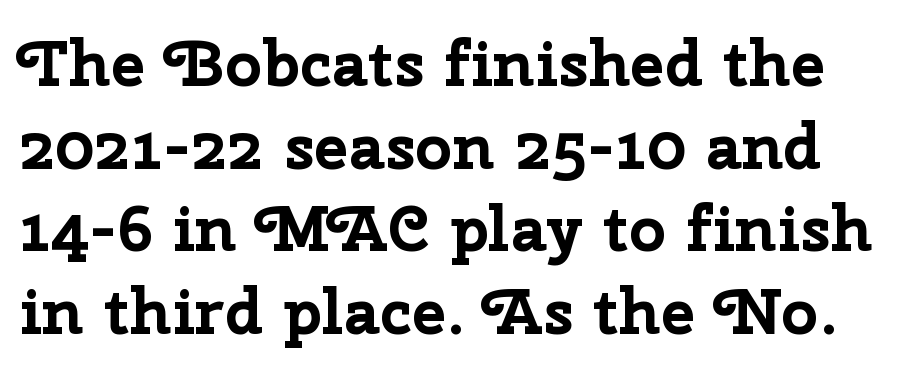
Q: Is the text bold? A: Yes.
Q: Is the text italic (slanted)? A: No, it is upright.
Q: Is the typeface a serif or a sans-serif typeface? A: Sans-serif.
Q: Is the text underlined? A: No.
Q: Is the spacing between letters normal or unusually wide? A: Normal.
Q: Is the spacing between lines tight, normal or loose? A: Normal.
Q: Width (condensed, normal, or wide)? A: Normal.
Q: Stroke contrast? A: Low.
Q: x-height? A: Medium.
Q: Monospaced? A: No.
